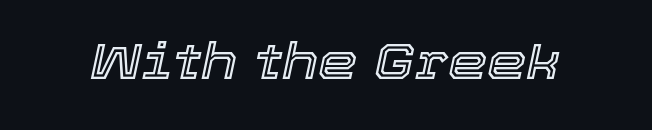
The image shows 50 px text type, italic (leaning right); set normal letter spacing, not underlined; a medium x-height.
